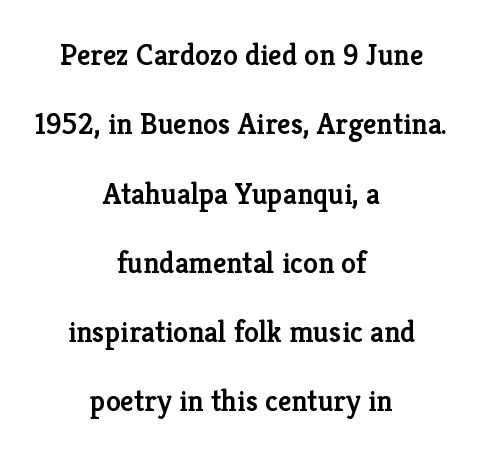
{"serif": "yes", "italic": "no", "bold": "semi", "weight": "semibold", "width": "normal", "stroke_contrast": "low", "x_height": "medium", "monospaced": "no", "underline": "no", "align": "center", "line_spacing": "loose", "line_spacing_ratio": 2.31, "letter_spacing": "normal", "letter_spacing_em": 0.0, "glyph_px": 30}
